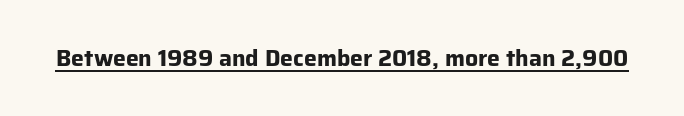
The image shows 23 px bold type, upright; set normal letter spacing, underlined.
